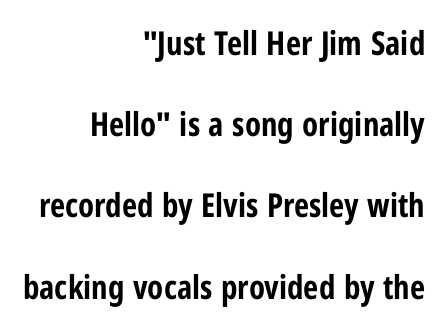
{"serif": "no", "italic": "no", "bold": "yes", "weight": "bold", "width": "condensed", "stroke_contrast": "low", "x_height": "medium", "monospaced": "no", "underline": "no", "align": "right", "line_spacing": "loose", "line_spacing_ratio": 2.46, "letter_spacing": "normal", "letter_spacing_em": 0.0, "glyph_px": 33}
